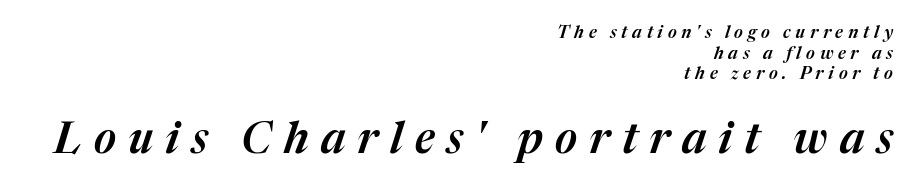
Looks like regular typesetting: each glyph gets only the width it needs. Alignment: flush right. The emphasis by scale lands on block number two, below. Display-style spreading of the glyphs; the letterfit is very open.
